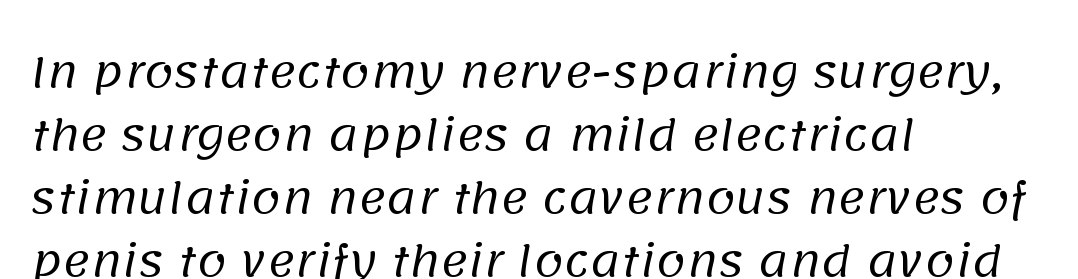
{"serif": "no", "bold": "no", "weight": "regular", "width": "normal", "stroke_contrast": "low", "x_height": "large", "monospaced": "no", "underline": "no", "align": "left", "line_spacing": "normal", "line_spacing_ratio": 1.5, "letter_spacing": "normal", "letter_spacing_em": 0.0, "glyph_px": 42}
